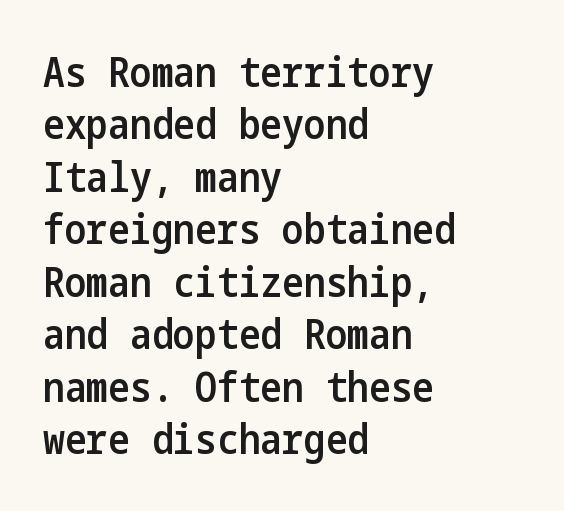
I'd describe the lettering as semibold — firm but not a full bold. In terms of letterspacing, this is plain default setting. Reading down the column, the eye jumps a familiar distance to each next line. These lines are set flush left with a ragged right edge.
